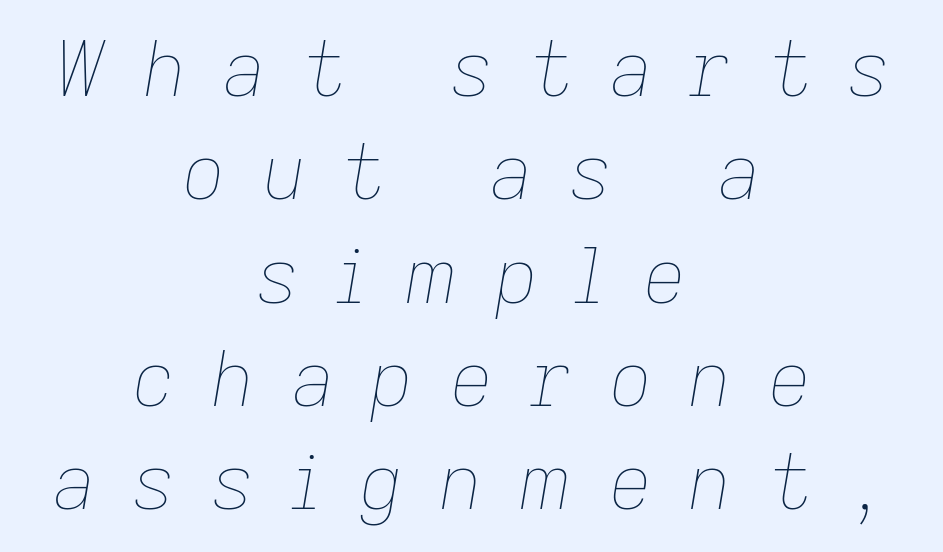
Q: Is the text bold? A: No.
Q: Is the text italic (slanted)? A: Yes, it leans right by about 9 degrees.
Q: Is the text underlined? A: No.
Q: How is the paragraph aligned? A: Centered.
Q: Is the spacing between letters normal or unusually wide? A: Unusually wide.
Q: Is the spacing between lines tight, normal or loose? A: Normal.
Q: Width (condensed, normal, or wide)? A: Normal.
Q: Stroke contrast? A: Low.
Q: x-height? A: Medium.
Q: Monospaced? A: No.
